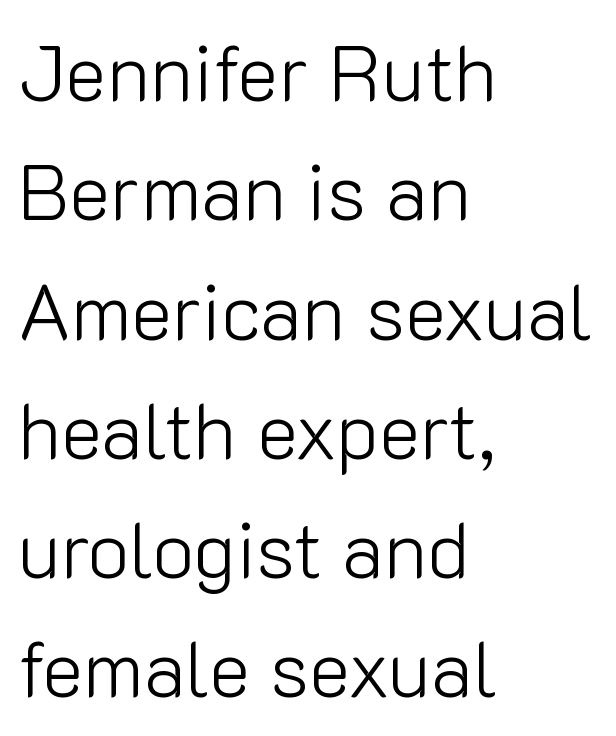
{"serif": "no", "italic": "no", "bold": "no", "weight": "light", "width": "normal", "stroke_contrast": "low", "x_height": "medium", "monospaced": "no", "underline": "no", "align": "left", "line_spacing": "normal", "line_spacing_ratio": 1.51, "letter_spacing": "normal", "letter_spacing_em": 0.0, "glyph_px": 79}
